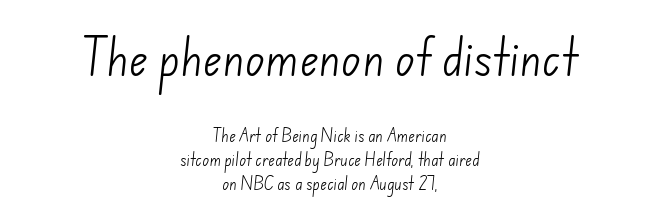
Q: Is the text bold? A: No.
Q: Is the typeface a serif or a sans-serif typeface? A: Sans-serif.
Q: Is the text underlined? A: No.
Q: How is the paragraph aligned? A: Centered.
Q: Is the spacing between letters normal or unusually wide? A: Normal.
Q: Is the spacing between lines tight, normal or loose? A: Normal.
Q: Which block of text is set in a larger size, the first (top) or the second (bottom)? A: The first (top) one.
Q: Width (condensed, normal, or wide)? A: Normal.
Q: Stroke contrast? A: Low.
Q: x-height? A: Small.
Q: Monospaced? A: No.
